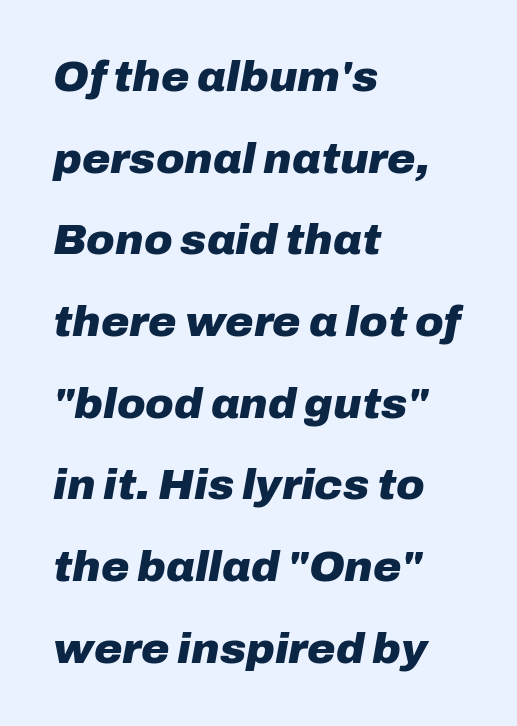
The image shows 43 px heavy type, italic (leaning right); set left-aligned, loose line spacing (1.9x), normal letter spacing, not underlined; low stroke contrast and a medium x-height.
